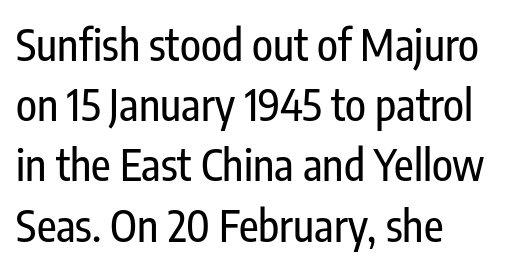
Q: Is the text italic (slanted)? A: No, it is upright.
Q: Is the typeface a serif or a sans-serif typeface? A: Sans-serif.
Q: Is the text underlined? A: No.
Q: Is the spacing between letters normal or unusually wide? A: Normal.
Q: Is the spacing between lines tight, normal or loose? A: Normal.
Q: Width (condensed, normal, or wide)? A: Condensed.
Q: Stroke contrast? A: Low.
Q: x-height? A: Medium.
Q: Monospaced? A: No.
